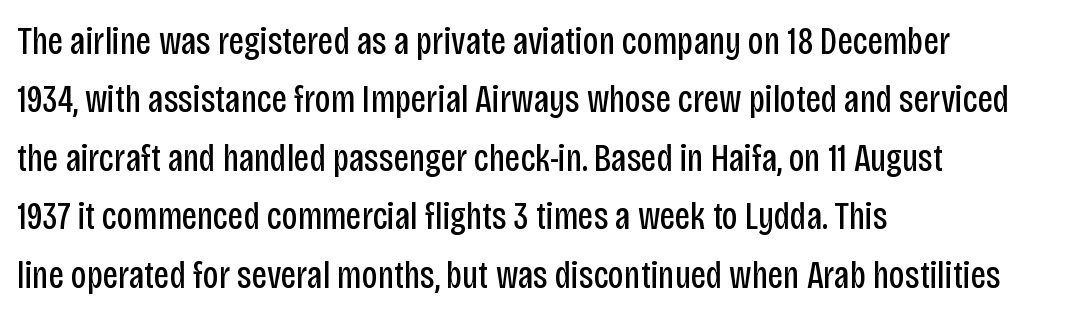
The image shows 39 px regular-weight, condensed sans-serif type, upright; set left-aligned, normal line spacing (1.5x), normal letter spacing, not underlined; low stroke contrast and a large x-height.
